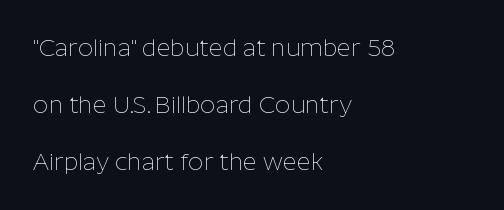
{"italic": "no", "bold": "no", "underline": "no", "align": "left", "line_spacing": "loose", "line_spacing_ratio": 2.38, "letter_spacing": "normal", "letter_spacing_em": 0.0, "glyph_px": 24}
